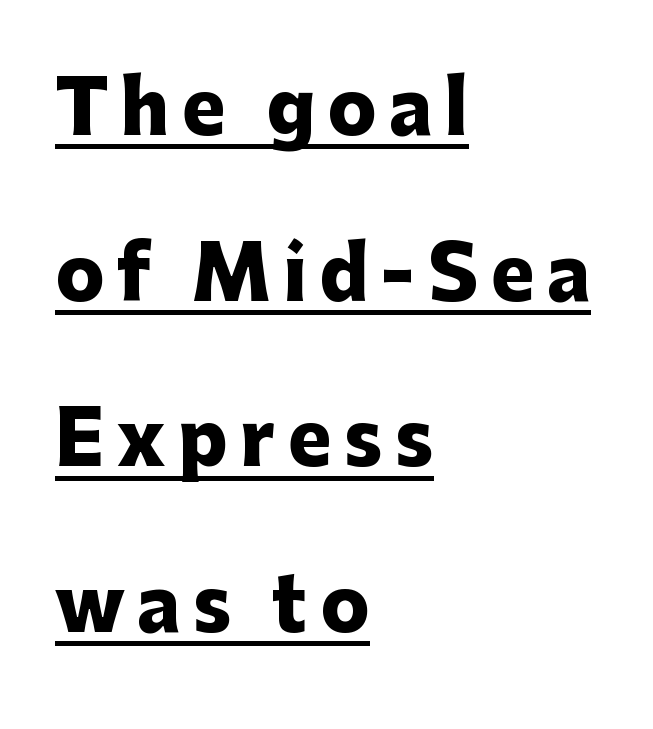
{"serif": "no", "italic": "no", "bold": "yes", "weight": "heavy", "width": "normal", "stroke_contrast": "low", "x_height": "medium", "monospaced": "no", "underline": "yes", "align": "left", "line_spacing": "loose", "line_spacing_ratio": 2.27, "glyph_px": 73}
